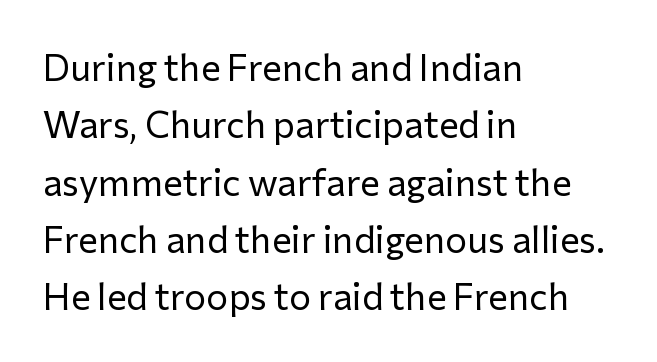
Anything drawn beneath the words? Only blank space. Each word holds together tightly as a unit, with standard inter-letter gaps. The type family on display is of the sans-serif kind. Note the varied advance widths — an 'i' is clearly narrower than an 'm'.
